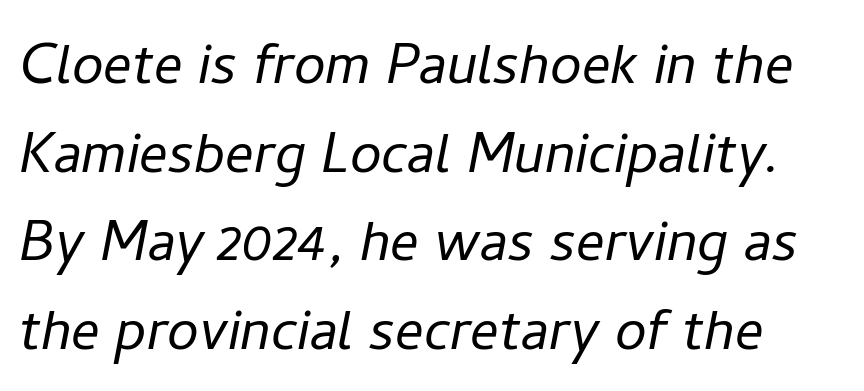
The image shows 71 px light type, italic (leaning right); set normal line spacing (1.25x), normal letter spacing, not underlined; low stroke contrast and a medium x-height.
